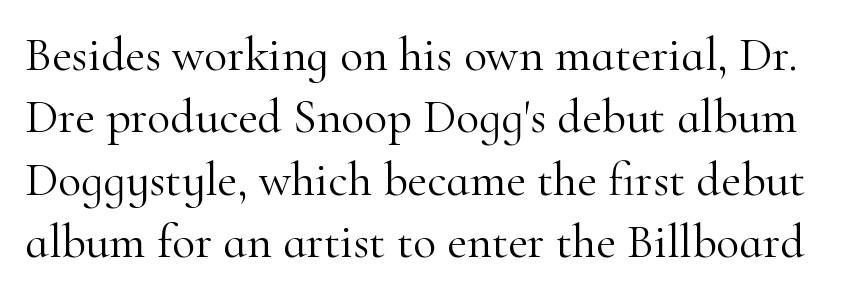
How would I describe the line gaps? Plain and ordinary. Words float on clear page, feet unadorned. No italicization has been applied; the sample stays upright. Is this a fixed-width face? No — the glyphs have proportional, varying widths.
